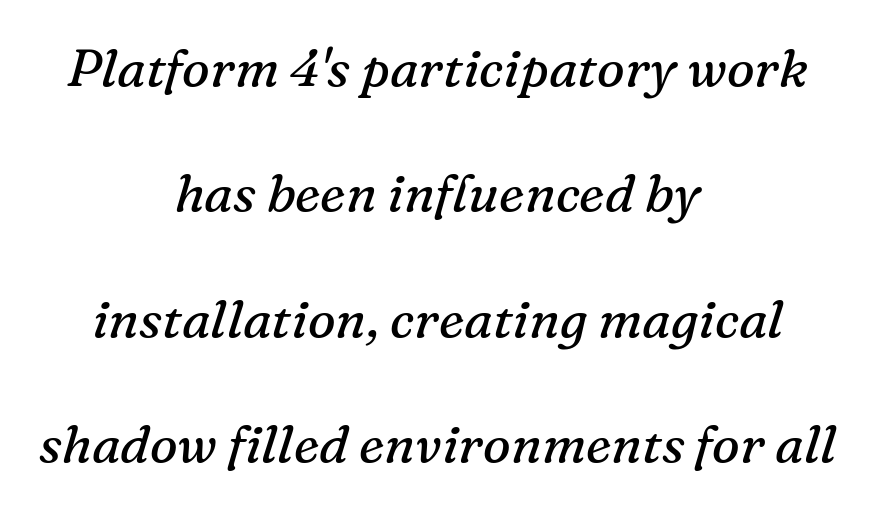
The letterforms sit shoulder to shoulder at normal distance. Letterform terminals end in serifs throughout the passage. You could fit nearly another row in the gap between these rows. This is not heavy type; no bold has been used. Each row of text sits above clean, open space. You could not count columns in this text — the font is proportionally spaced.
